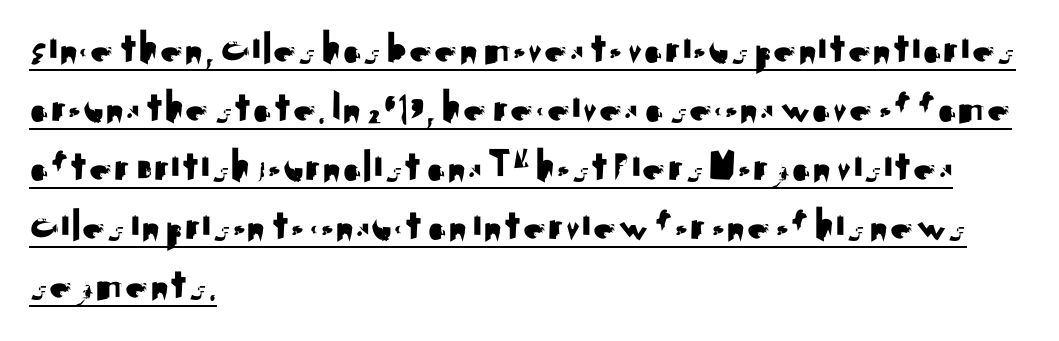
Do the characters align in a grid? No, the font is proportional. All the whitespace from short lines collects on the right. The words here are underlined. Nope, not italic — everything's standing straight.
